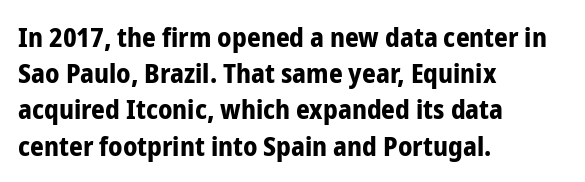
Does the weight exceed regular? Yes, all the way to bold. Inter-character spacing is left at the font's built-in metrics. If you drew a ruler down the left edge, every line would touch it. Only glyphs here, with clear space below each row. This sample keeps an unexceptional amount of space between lines.
